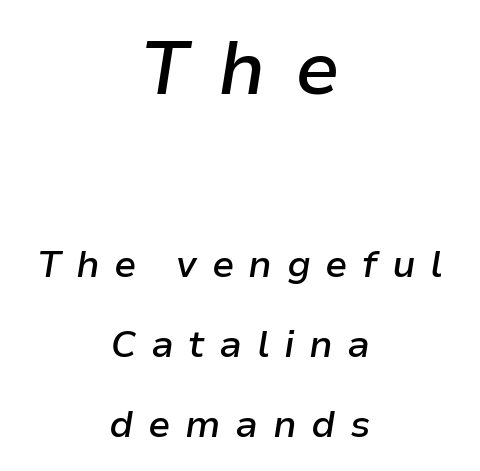
Q: Is the text bold? A: Semi-bold.
Q: Is the text italic (slanted)? A: Yes, it leans right by about 9 degrees.
Q: Is the text underlined? A: No.
Q: How is the paragraph aligned? A: Centered.
Q: Is the spacing between letters normal or unusually wide? A: Unusually wide.
Q: Is the spacing between lines tight, normal or loose? A: Loose.
Q: Which block of text is set in a larger size, the first (top) or the second (bottom)? A: The first (top) one.
Q: Width (condensed, normal, or wide)? A: Normal.
Q: Stroke contrast? A: Low.
Q: x-height? A: Medium.
Q: Monospaced? A: No.
